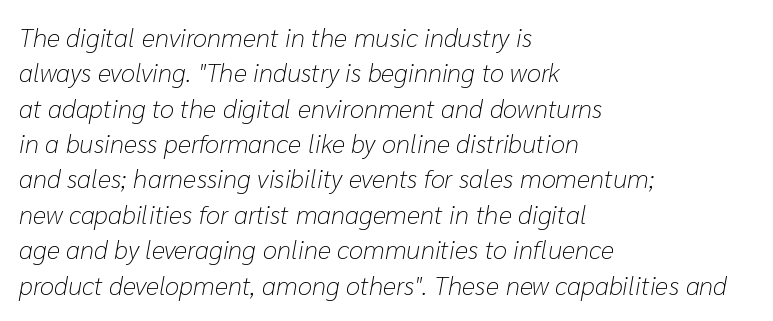
The image shows 26 px text type, italic (leaning right); set left-aligned, normal line spacing (1.36x), normal letter spacing, not underlined.
